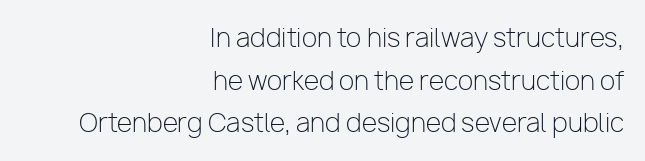
{"italic": "no", "bold": "no", "underline": "no", "align": "right", "line_spacing_ratio": 1.71, "letter_spacing": "normal", "letter_spacing_em": 0.0, "glyph_px": 25}
